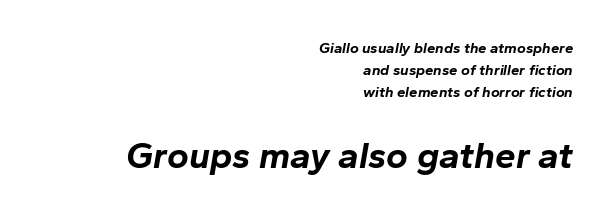
Q: Is the text bold? A: Yes.
Q: Is the text italic (slanted)? A: Yes, it leans right by about 10 degrees.
Q: Is the text underlined? A: No.
Q: How is the paragraph aligned? A: Right-aligned.
Q: Is the spacing between letters normal or unusually wide? A: Normal.
Q: Is the spacing between lines tight, normal or loose? A: Normal.
Q: Which block of text is set in a larger size, the first (top) or the second (bottom)? A: The second (bottom) one.
Q: Width (condensed, normal, or wide)? A: Normal.
Q: Stroke contrast? A: Low.
Q: x-height? A: Medium.
Q: Monospaced? A: No.
